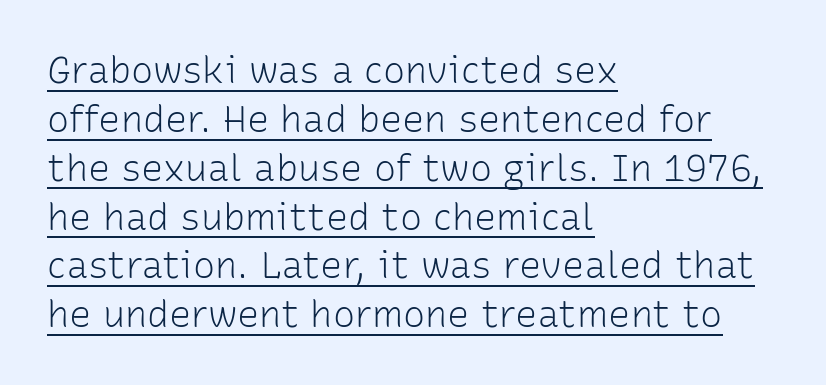
Q: Is the text bold? A: No.
Q: Is the text italic (slanted)? A: No, it is upright.
Q: Is the typeface a serif or a sans-serif typeface? A: Sans-serif.
Q: Is the text underlined? A: Yes.
Q: How is the paragraph aligned? A: Left-aligned.
Q: Is the spacing between letters normal or unusually wide? A: Normal.
Q: Is the spacing between lines tight, normal or loose? A: Normal.
Q: Width (condensed, normal, or wide)? A: Normal.
Q: Stroke contrast? A: Low.
Q: x-height? A: Medium.
Q: Monospaced? A: No.
